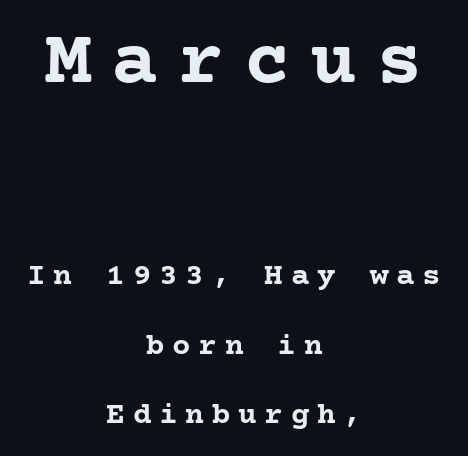
The image shows 78 px semibold serif type, upright; set centered, loose line spacing (2.25x), unusually wide letter spacing (+0.25 em), not underlined; the first (top) block is 2.52x larger; low stroke contrast and a medium x-height.
